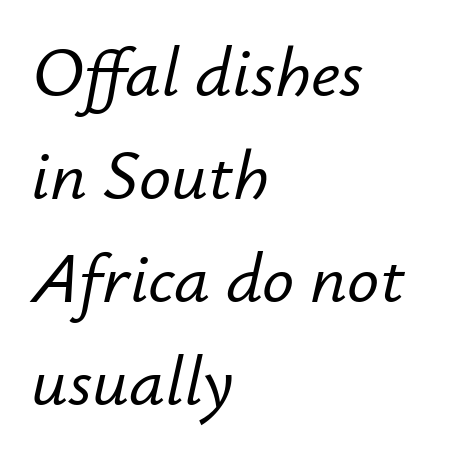
The strip under each line holds only bare page. The designer left line spacing at the default. The specimen reads as italic at a glance. Alignment: flush left. Words appear dense and cohesive because spacing is normal. Think of a printed novel: that variable character pitch is what you see here.
